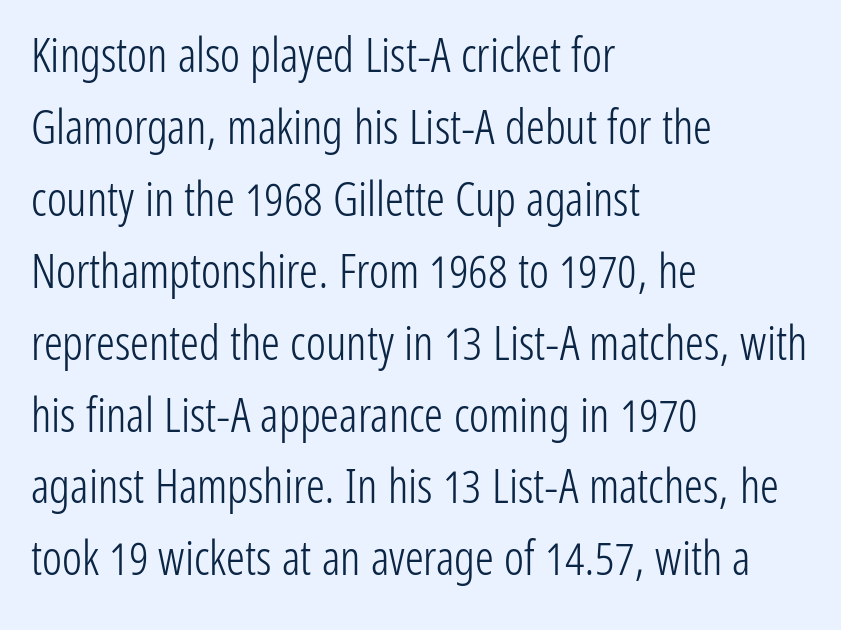
The typography opts for an upright posture over an oblique one. Inter-character spacing is left at the font's built-in metrics. A typesetter would call this proportional, since set widths differ per character. The passage shown stacks its lines at a standard gap. A typesetter would label this face a sans.
